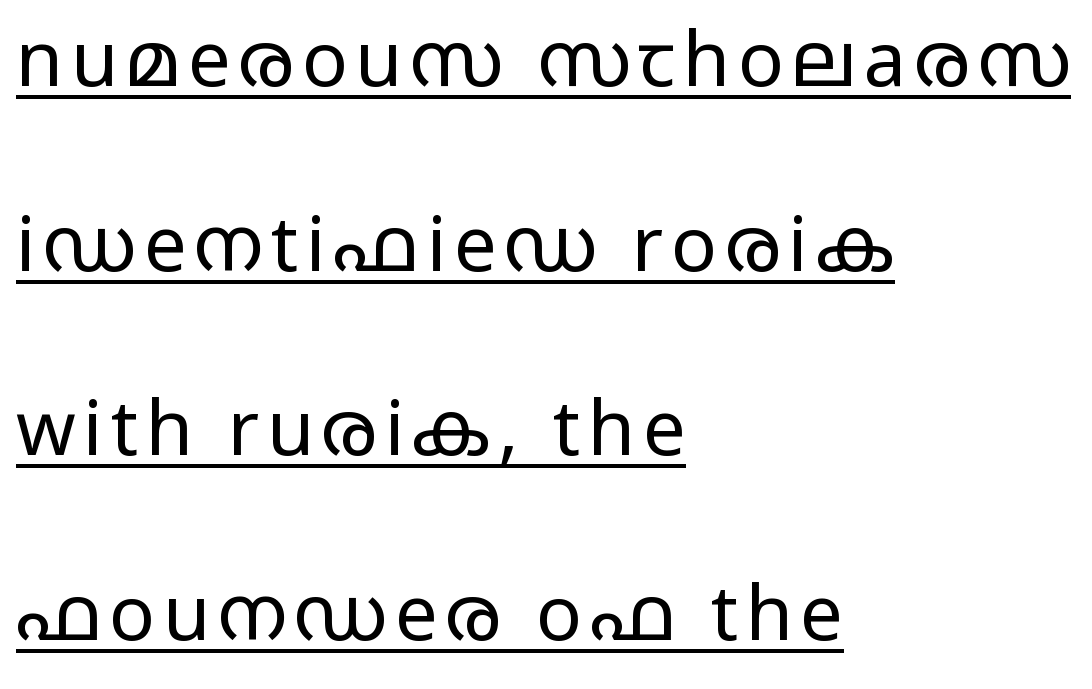
{"serif": "no", "italic": "no", "bold": "no", "weight": "regular", "width": "wide", "stroke_contrast": "low", "x_height": "medium", "monospaced": "no", "underline": "yes", "align": "left", "line_spacing": "loose", "line_spacing_ratio": 2.43, "glyph_px": 76}
